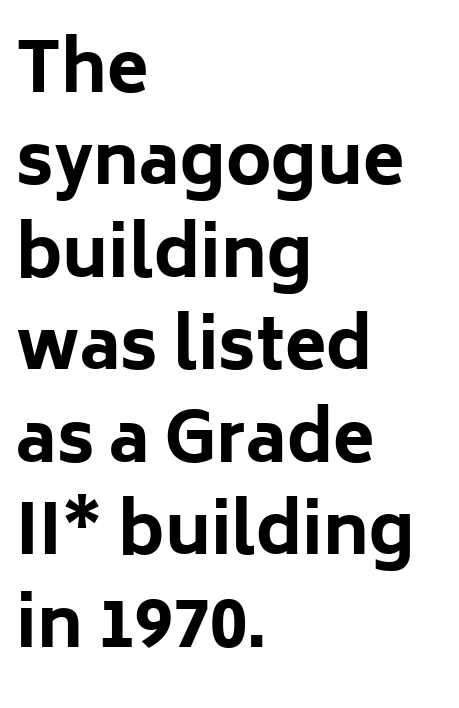
The strip under each line holds only bare page. The passage shown is typeset with a sans-serif family. The face used here is proportionally spaced, like ordinary book or web type. Does extra space separate the letters? No, they use regular spacing. Summary of weight: heavy, a full bold.
